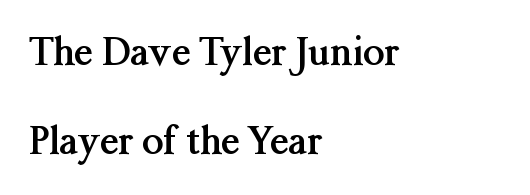
Any mark beneath the type? The region is blank. The axis of the letterforms is exactly vertical. Airy leading. Is the type bold? Yes — the strokes are clearly thick and heavy.
